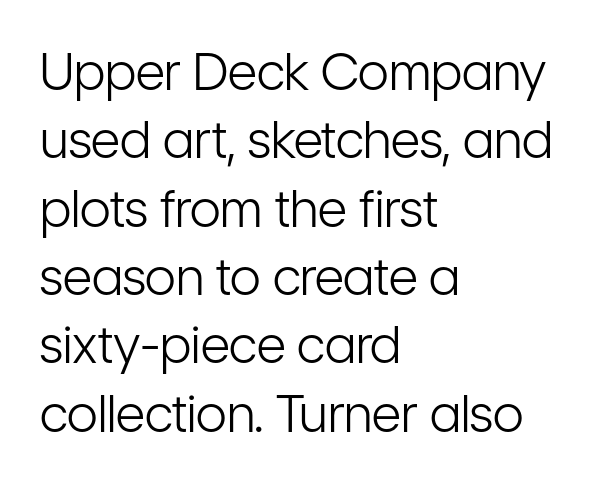
Q: Is the text bold? A: No.
Q: Is the text italic (slanted)? A: No, it is upright.
Q: Is the typeface a serif or a sans-serif typeface? A: Sans-serif.
Q: Is the text underlined? A: No.
Q: How is the paragraph aligned? A: Left-aligned.
Q: Is the spacing between letters normal or unusually wide? A: Normal.
Q: Is the spacing between lines tight, normal or loose? A: Normal.
Q: Width (condensed, normal, or wide)? A: Condensed.
Q: Stroke contrast? A: Low.
Q: x-height? A: Medium.
Q: Monospaced? A: No.
